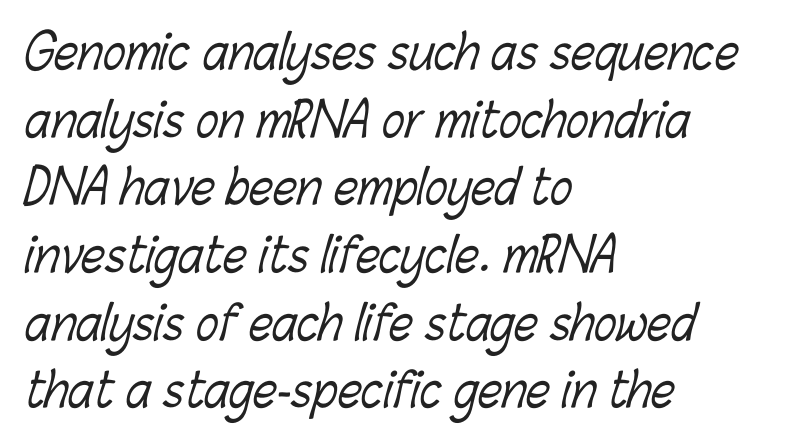
{"bold": "no", "weight": "light", "width": "condensed", "stroke_contrast": "low", "x_height": "medium", "monospaced": "no", "underline": "no", "align": "left", "line_spacing": "normal", "line_spacing_ratio": 1.44, "letter_spacing": "normal", "letter_spacing_em": 0.0, "glyph_px": 47}
